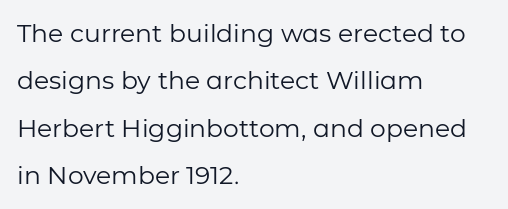
Q: Is the text bold? A: No.
Q: Is the text italic (slanted)? A: No, it is upright.
Q: Is the text underlined? A: No.
Q: How is the paragraph aligned? A: Left-aligned.
Q: Is the spacing between letters normal or unusually wide? A: Normal.
Q: Is the spacing between lines tight, normal or loose? A: Loose.
